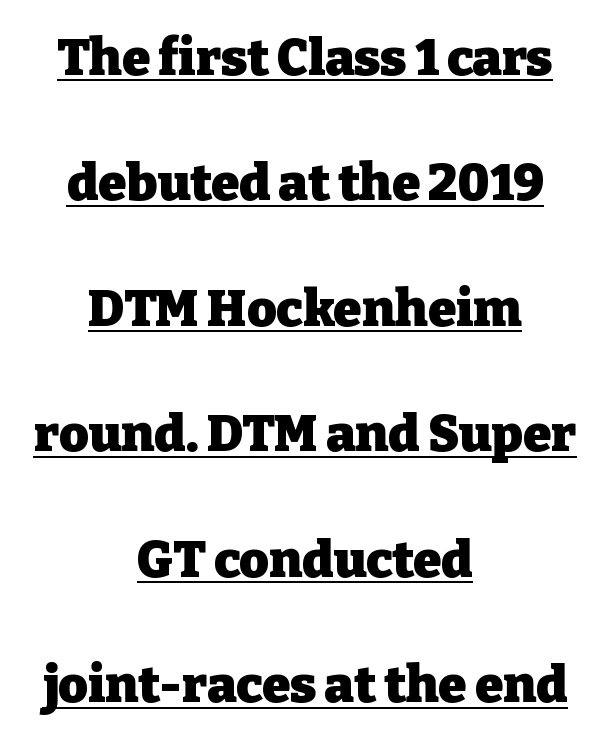
One glance says open: line gaps are wider than usual. The rendering uses the underline text-decoration. The font family rendered here belongs to the serif group. The typesetting leans heavy: a genuine bold. Spacing verdict: proportional, widths tailored to each character. The tracking reads as untouched default to a designer's eye.
